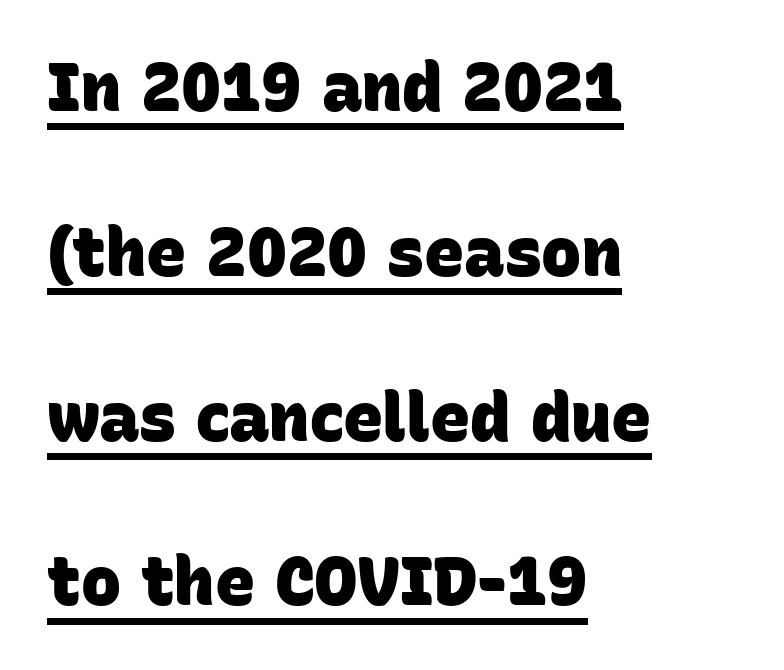
Q: Is the text bold? A: Yes.
Q: Is the typeface a serif or a sans-serif typeface? A: Sans-serif.
Q: Is the text underlined? A: Yes.
Q: How is the paragraph aligned? A: Left-aligned.
Q: Is the spacing between letters normal or unusually wide? A: Normal.
Q: Is the spacing between lines tight, normal or loose? A: Loose.
Q: Width (condensed, normal, or wide)? A: Normal.
Q: Stroke contrast? A: Low.
Q: x-height? A: Large.
Q: Monospaced? A: No.
